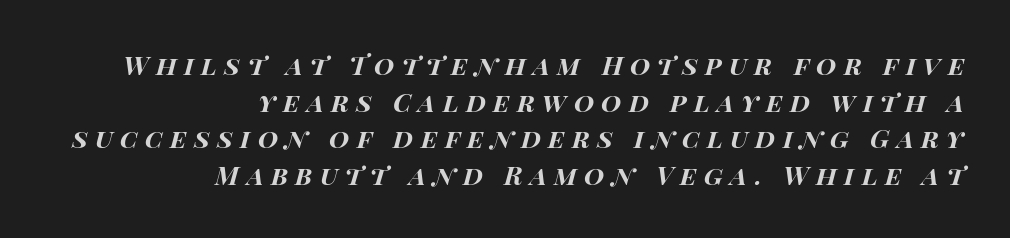
{"italic": "yes", "lean": "right", "slant_degrees": 15, "bold": "yes", "underline": "no", "align": "right", "line_spacing": "normal", "line_spacing_ratio": 1.41, "letter_spacing": "wide", "letter_spacing_em": 0.28, "glyph_px": 26}
